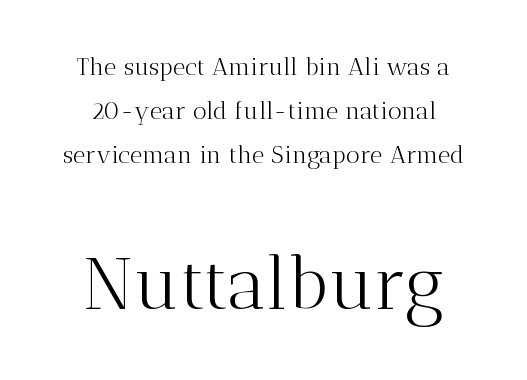
Varying glyph widths throughout — classic text-font behaviour. Heft: none added — not bold. Upright lettering throughout. Standard letterfit; no display-style spreading of the glyphs. Which chunk is bigger? The second one — the bottom block dwarfs the top. The words here are not underlined.
